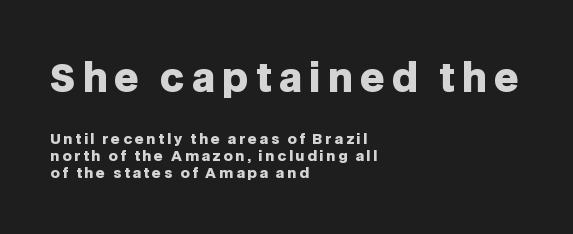
Visually the block forms a straight wall on the left and a jagged coastline on the right. Anything drawn beneath the words? Only blank space. The letters carry no serifs — their stems end cleanly without finishing strokes. A typesetter would call this proportional, since set widths differ per character. Type size steps down from the first block to the second. Notice how the stems are strictly vertical — no italics here.
